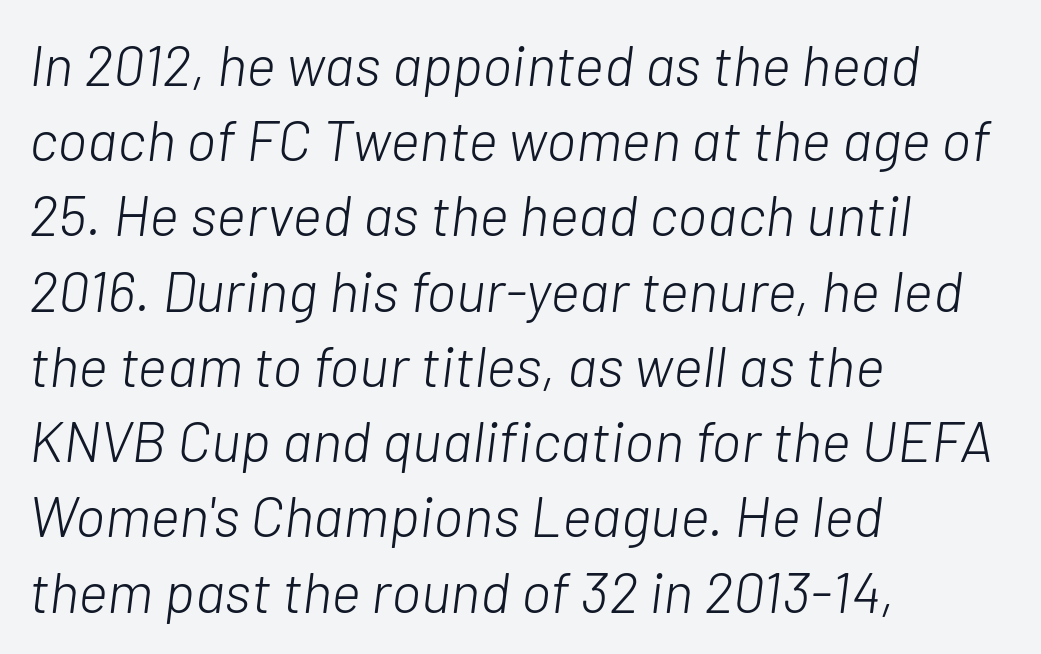
The image shows 57 px light type, italic (leaning right); set left-aligned, normal line spacing (1.32x), normal letter spacing, not underlined; low stroke contrast and a medium x-height.
